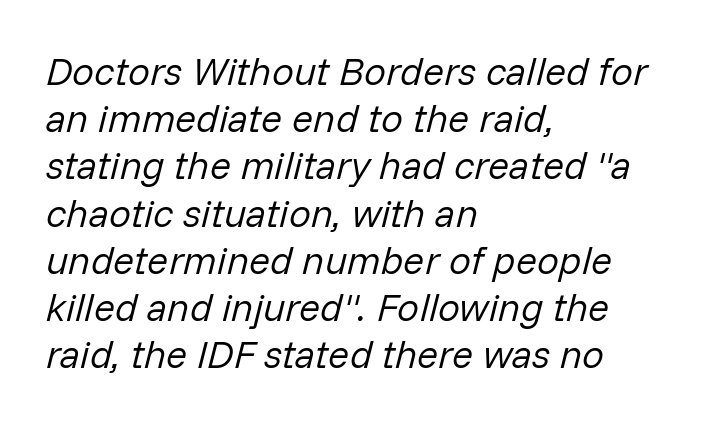
The glyphs look as if they've been sheared to an angle. The face used here is rendered with its standard letterfit. Think of a printed novel: that variable character pitch is what you see here. The passage is arranged the way most books set body copy — flush left.
